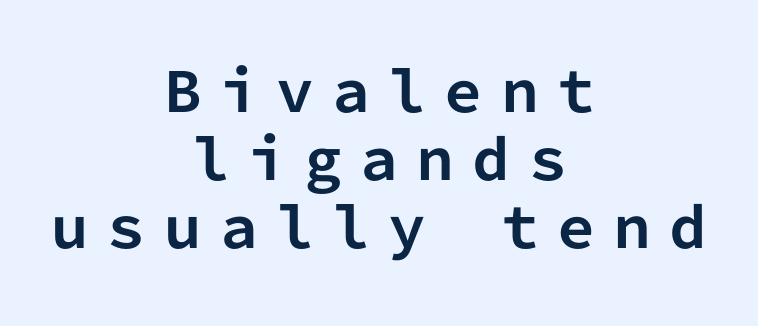
These lines are composed in type without serifs. Heft: maximum for text — a bold. Alignment: centered. A normal amount of white space separates one row of letters from the next. The letterforms stand isolated, each surrounded by extra space.
